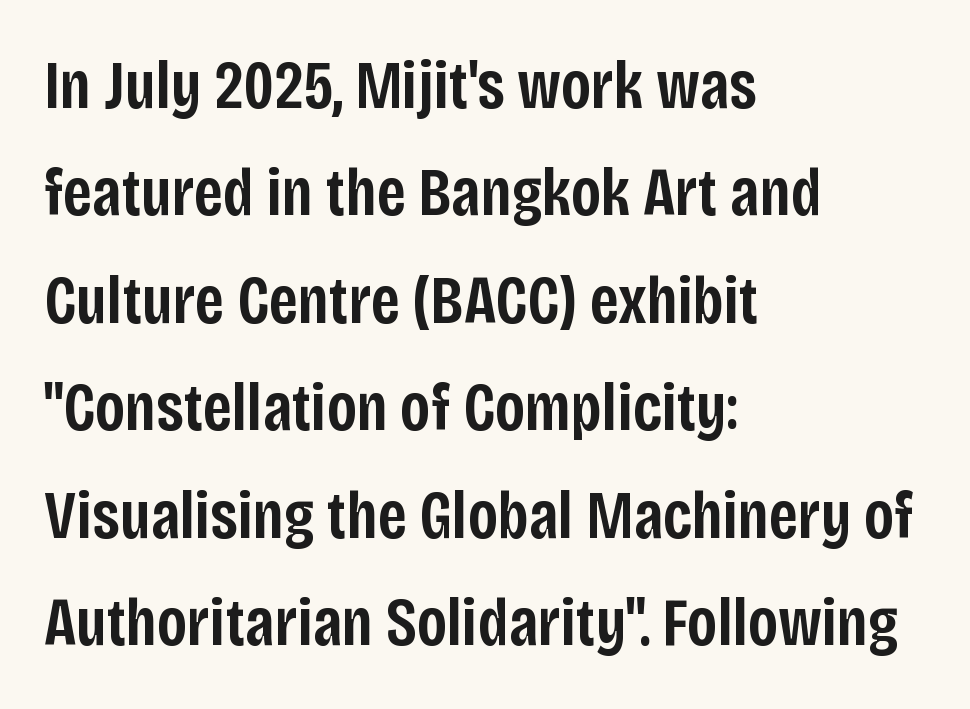
Q: Is the text bold? A: Semi-bold.
Q: Is the text italic (slanted)? A: No, it is upright.
Q: Is the typeface a serif or a sans-serif typeface? A: Sans-serif.
Q: Is the text underlined? A: No.
Q: How is the paragraph aligned? A: Left-aligned.
Q: Is the spacing between letters normal or unusually wide? A: Normal.
Q: Is the spacing between lines tight, normal or loose? A: Normal.
Q: Width (condensed, normal, or wide)? A: Condensed.
Q: Stroke contrast? A: Low.
Q: x-height? A: Large.
Q: Monospaced? A: No.
